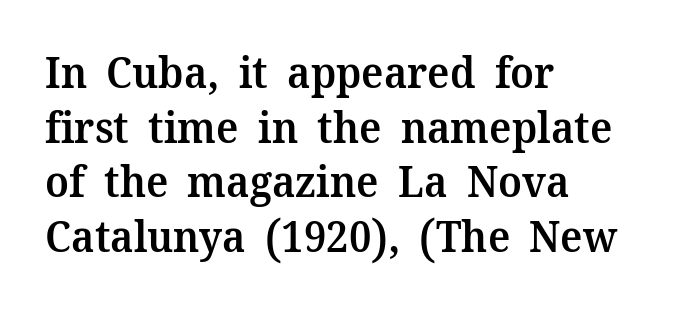
The sample has been set in demibold, a notch under bold. Spacing verdict: proportional, widths tailored to each character. Is this a sans? No — the strokes have serifs. Quick note: interline space is typical. Casual observation: everything's shoved over to the left.
